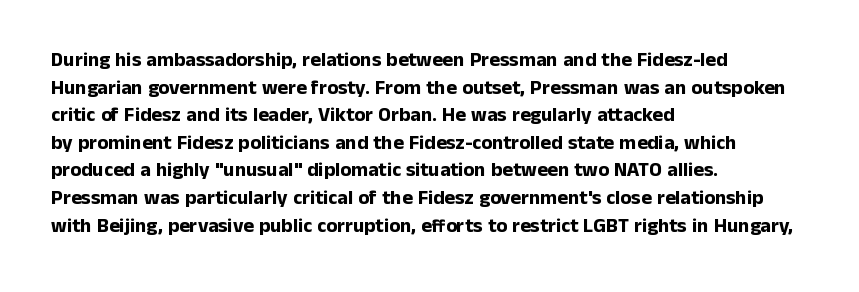
Is the letter spacing exaggerated? No — it looks like the ordinary default. Does the weight exceed regular? Yes, all the way to bold. Layout note: lines flush left. Notice how the stems are strictly vertical — no italics here.
